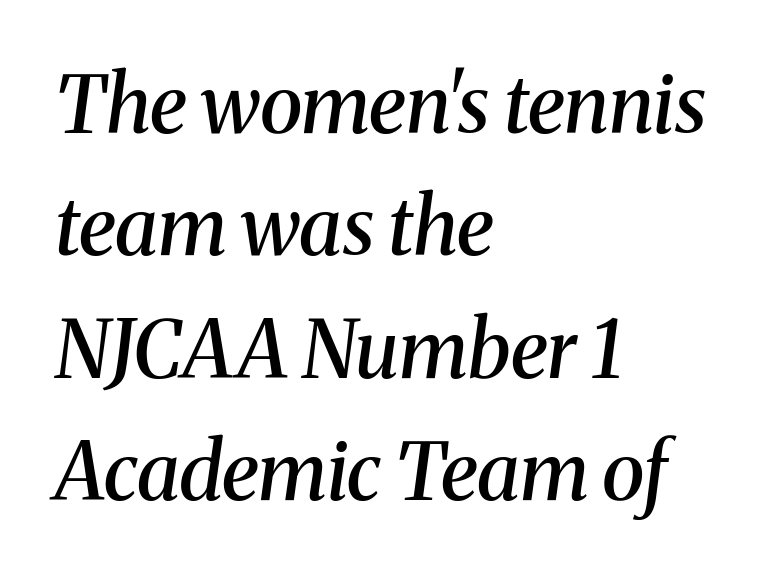
Q: Is the text bold? A: Semi-bold.
Q: Is the text italic (slanted)? A: Yes, it leans right by about 8 degrees.
Q: Is the typeface a serif or a sans-serif typeface? A: Serif.
Q: Is the text underlined? A: No.
Q: How is the paragraph aligned? A: Left-aligned.
Q: Is the spacing between letters normal or unusually wide? A: Normal.
Q: Is the spacing between lines tight, normal or loose? A: Normal.
Q: Width (condensed, normal, or wide)? A: Normal.
Q: Stroke contrast? A: Medium.
Q: x-height? A: Medium.
Q: Monospaced? A: No.
